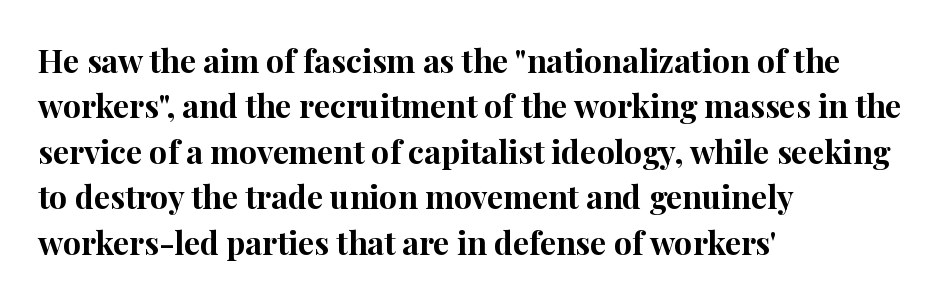
Left-aligned paragraph, ragged on the right. In terms of letterspacing, this is plain default setting. Classification — serif. Designer's note — italics off, roman on. The rendering uses natural spacing where letterforms have individual widths. Normally led — the rows are evenly, conventionally spaced.
